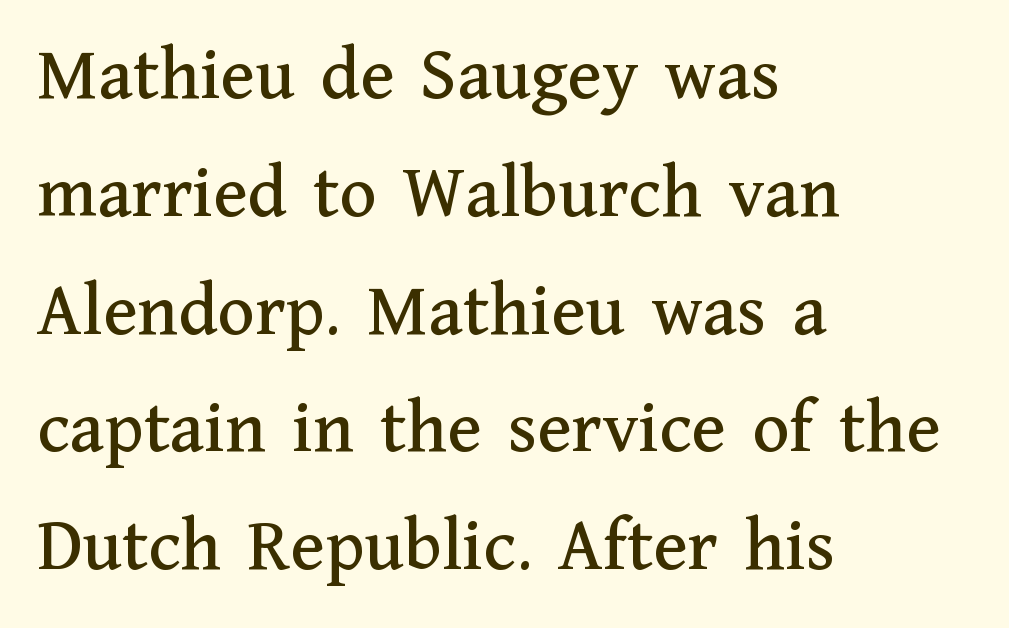
Q: Is the text italic (slanted)? A: No, it is upright.
Q: Is the typeface a serif or a sans-serif typeface? A: Serif.
Q: Is the text underlined? A: No.
Q: How is the paragraph aligned? A: Left-aligned.
Q: Is the spacing between letters normal or unusually wide? A: Normal.
Q: Is the spacing between lines tight, normal or loose? A: Normal.
Q: Width (condensed, normal, or wide)? A: Normal.
Q: Stroke contrast? A: Medium.
Q: x-height? A: Medium.
Q: Monospaced? A: No.
